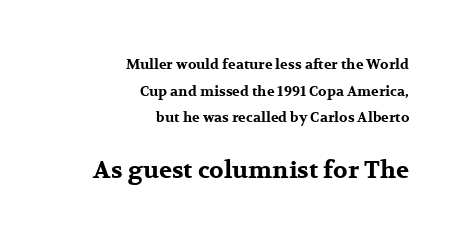
Nope, not italic — everything's standing straight. A typesetter would call this zero additional tracking. The lines are quadded right. Letters rest on an invisible, unmarked baseline. Small over large — that's the arrangement of the two blocks here.
